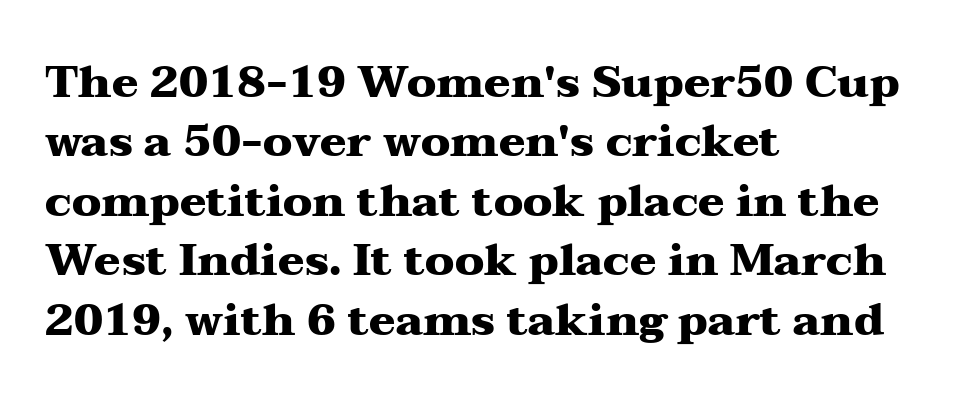
Q: Is the text bold? A: Yes.
Q: Is the text italic (slanted)? A: No, it is upright.
Q: Is the typeface a serif or a sans-serif typeface? A: Serif.
Q: Is the text underlined? A: No.
Q: How is the paragraph aligned? A: Left-aligned.
Q: Is the spacing between letters normal or unusually wide? A: Normal.
Q: Is the spacing between lines tight, normal or loose? A: Normal.
Q: Width (condensed, normal, or wide)? A: Wide.
Q: Stroke contrast? A: Medium.
Q: x-height? A: Medium.
Q: Monospaced? A: No.
